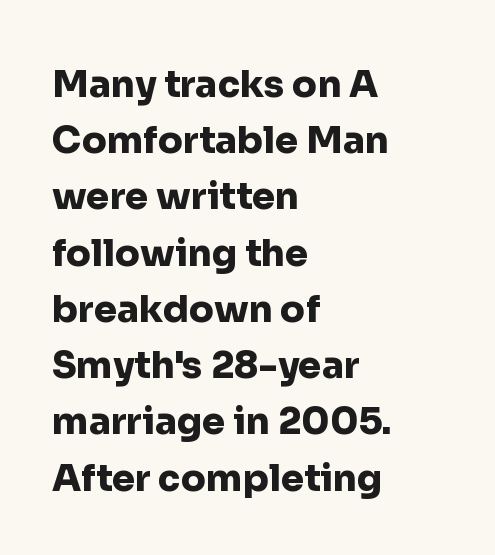
Tall strokes in this sample are plumb rather than angled. Is the block centered? No — it sits flush against the left margin. Note the varied advance widths — an 'i' is clearly narrower than an 'm'. Is this a sans? Yes — the strokes have no serifs. Vertically, the passage feels balanced, rows spaced as you'd expect.
